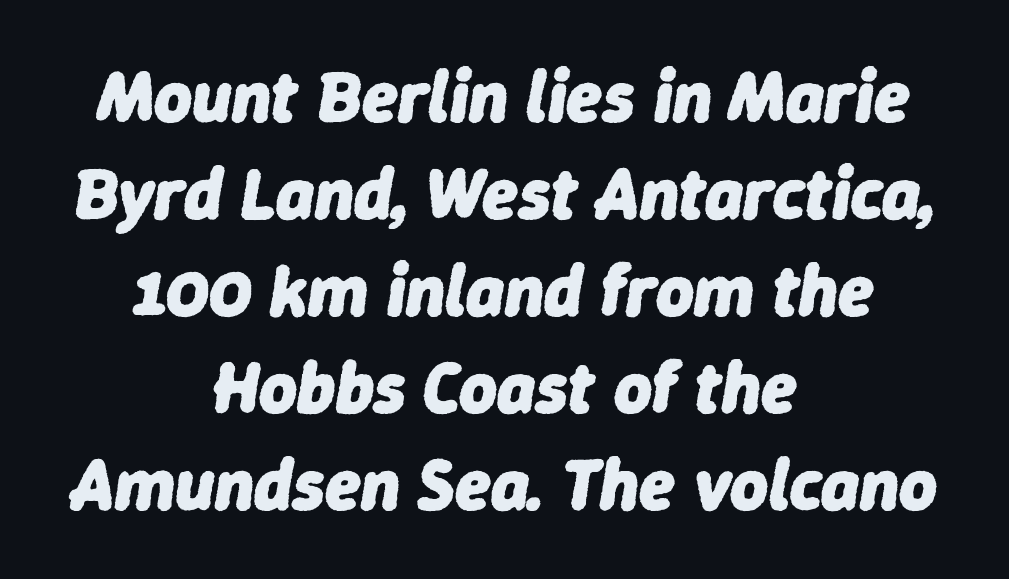
Q: Is the text bold? A: Yes.
Q: Is the text italic (slanted)? A: Yes, it leans right by about 9 degrees.
Q: Is the text underlined? A: No.
Q: How is the paragraph aligned? A: Centered.
Q: Is the spacing between letters normal or unusually wide? A: Normal.
Q: Is the spacing between lines tight, normal or loose? A: Normal.
Q: Width (condensed, normal, or wide)? A: Normal.
Q: Stroke contrast? A: Low.
Q: x-height? A: Medium.
Q: Monospaced? A: No.
